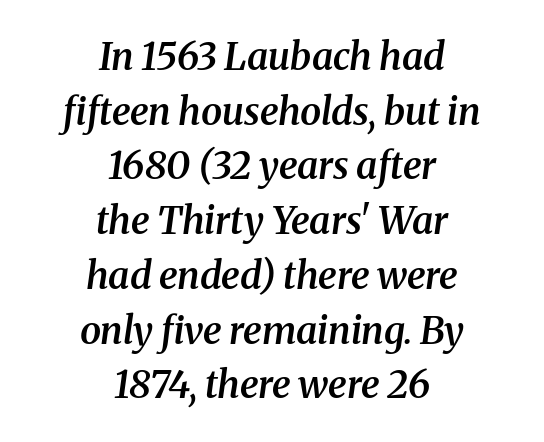
{"serif": "yes", "italic": "yes", "lean": "right", "slant_degrees": 8, "bold": "semi", "weight": "semibold", "width": "normal", "stroke_contrast": "medium", "x_height": "medium", "monospaced": "no", "underline": "no", "align": "center", "line_spacing": "normal", "line_spacing_ratio": 1.44, "letter_spacing": "normal", "letter_spacing_em": 0.0, "glyph_px": 38}
